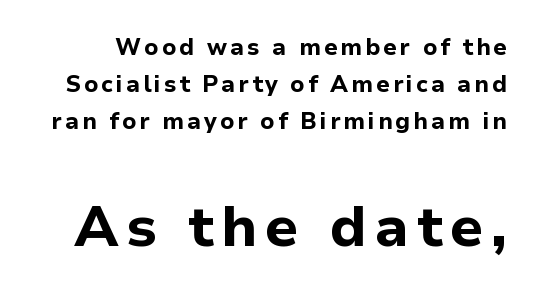
Q: Is the text bold? A: Yes.
Q: Is the text italic (slanted)? A: No, it is upright.
Q: Is the typeface a serif or a sans-serif typeface? A: Sans-serif.
Q: Is the text underlined? A: No.
Q: Is the spacing between lines tight, normal or loose? A: Normal.
Q: Which block of text is set in a larger size, the first (top) or the second (bottom)? A: The second (bottom) one.
Q: Width (condensed, normal, or wide)? A: Normal.
Q: Stroke contrast? A: Low.
Q: x-height? A: Medium.
Q: Monospaced? A: No.
